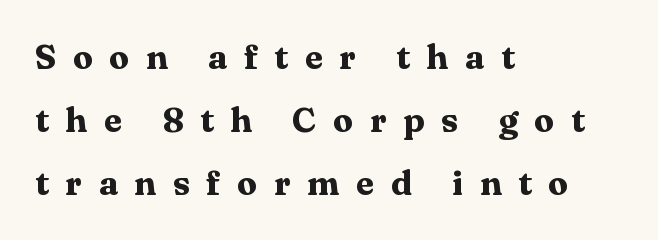
Q: Is the text bold? A: Yes.
Q: Is the text italic (slanted)? A: No, it is upright.
Q: Is the typeface a serif or a sans-serif typeface? A: Serif.
Q: Is the text underlined? A: No.
Q: How is the paragraph aligned? A: Left-aligned.
Q: Is the spacing between letters normal or unusually wide? A: Unusually wide.
Q: Width (condensed, normal, or wide)? A: Wide.
Q: Stroke contrast? A: Medium.
Q: x-height? A: Medium.
Q: Monospaced? A: No.
